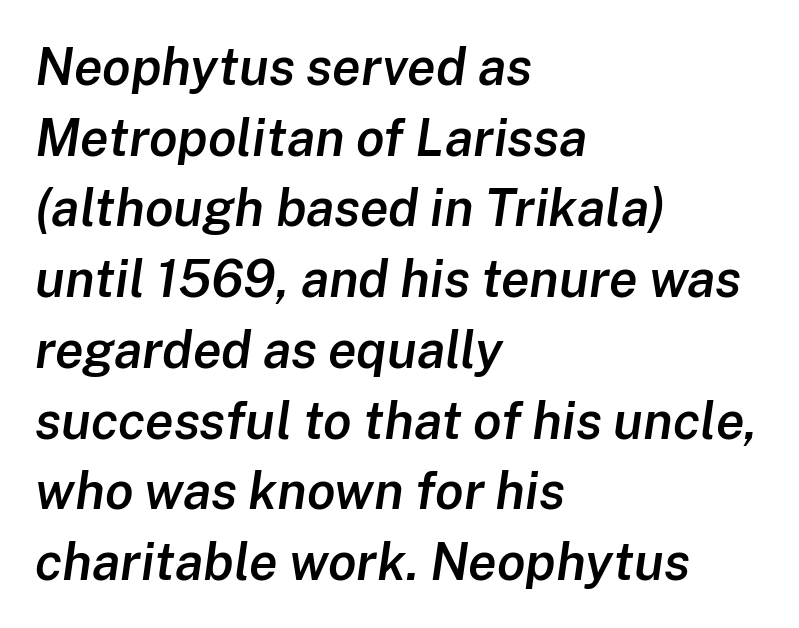
Q: Is the text bold? A: Semi-bold.
Q: Is the text italic (slanted)? A: Yes, it leans right by about 8 degrees.
Q: Is the text underlined? A: No.
Q: How is the paragraph aligned? A: Left-aligned.
Q: Is the spacing between letters normal or unusually wide? A: Normal.
Q: Is the spacing between lines tight, normal or loose? A: Normal.
Q: Width (condensed, normal, or wide)? A: Normal.
Q: Stroke contrast? A: Low.
Q: x-height? A: Medium.
Q: Monospaced? A: No.
